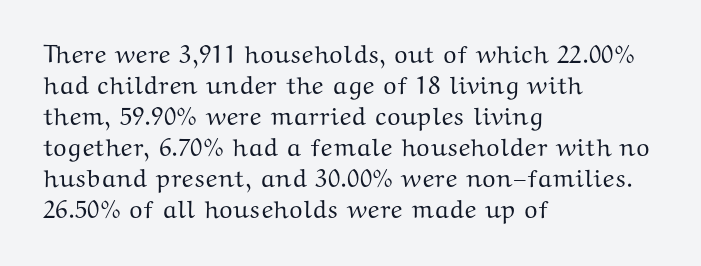
The image shows 25 px text type, upright; set left-aligned, line spacing 1.24x, normal letter spacing, not underlined.
